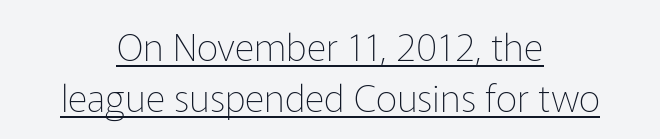
Q: Is the text bold? A: No.
Q: Is the text italic (slanted)? A: No, it is upright.
Q: Is the typeface a serif or a sans-serif typeface? A: Sans-serif.
Q: Is the text underlined? A: Yes.
Q: How is the paragraph aligned? A: Centered.
Q: Is the spacing between letters normal or unusually wide? A: Normal.
Q: Is the spacing between lines tight, normal or loose? A: Normal.
Q: Width (condensed, normal, or wide)? A: Normal.
Q: Stroke contrast? A: Low.
Q: x-height? A: Medium.
Q: Monospaced? A: No.
